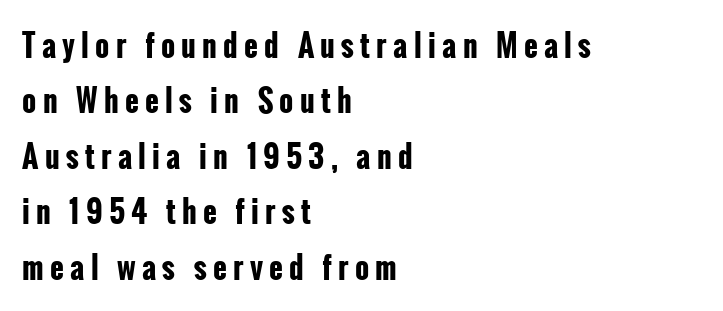
Horizontally, the lines are justified to the leading edge only. Tracking here is generous; glyphs stand well apart from one another. In terms of posture, this sample is upright. Here the designer chose a conventional face with non-uniform glyph widths. The space beneath each line is pristine and unruled.
